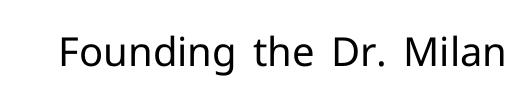
No italicization has been applied; the sample stays upright. The space directly below the letters is spotless. There is no visible air inserted between adjacent glyphs. Is this a heavy cut? Hardly; it is regular or lighter.
